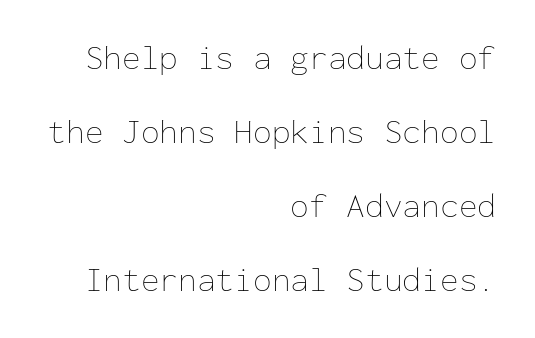
{"italic": "no", "bold": "no", "weight": "thin", "width": "normal", "stroke_contrast": "low", "x_height": "medium", "monospaced": "yes", "underline": "no", "align": "right", "line_spacing": "loose", "line_spacing_ratio": 2.18, "letter_spacing": "normal", "letter_spacing_em": 0.0, "glyph_px": 34}
